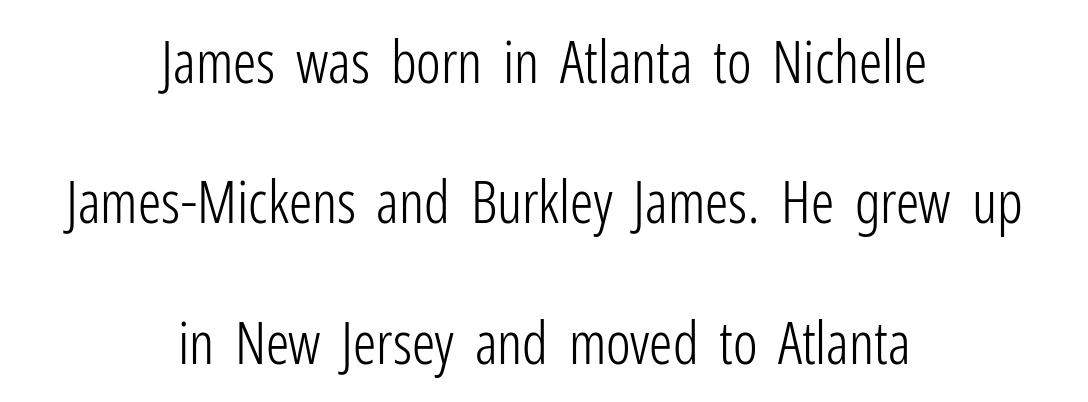
Q: Is the text bold? A: No.
Q: Is the text italic (slanted)? A: No, it is upright.
Q: Is the typeface a serif or a sans-serif typeface? A: Sans-serif.
Q: Is the text underlined? A: No.
Q: How is the paragraph aligned? A: Centered.
Q: Is the spacing between letters normal or unusually wide? A: Normal.
Q: Is the spacing between lines tight, normal or loose? A: Loose.
Q: Width (condensed, normal, or wide)? A: Condensed.
Q: Stroke contrast? A: Low.
Q: x-height? A: Medium.
Q: Monospaced? A: No.
